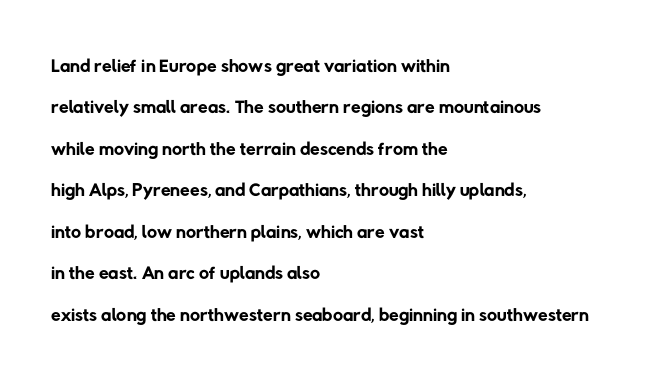
{"serif": "no", "bold": "no", "weight": "regular", "width": "normal", "stroke_contrast": "low", "x_height": "medium", "monospaced": "no", "underline": "no", "align": "left", "line_spacing": "normal", "line_spacing_ratio": 1.48, "letter_spacing": "normal", "letter_spacing_em": 0.0, "glyph_px": 28}
